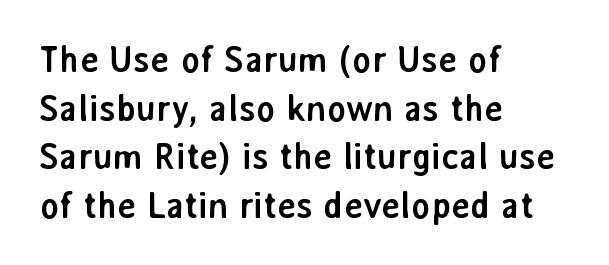
{"serif": "no", "italic": "no", "bold": "yes", "weight": "semibold", "width": "normal", "stroke_contrast": "low", "x_height": "medium", "monospaced": "no", "underline": "no", "align": "left", "line_spacing": "normal", "line_spacing_ratio": 1.35, "letter_spacing": "normal", "letter_spacing_em": 0.0, "glyph_px": 36}
